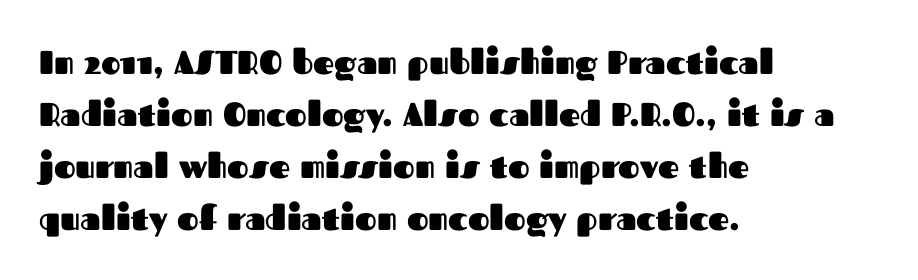
The image shows 33 px heavy sans-serif type, upright; set left-aligned, normal line spacing (1.58x), normal letter spacing, not underlined; medium stroke contrast and a medium x-height.
